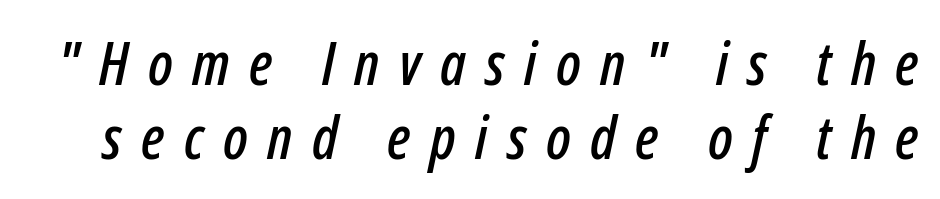
Italic: yes, the glyphs are oblique. Loose tracking; the words dissolve into strings of separated letters. Summary of vertical rhythm: regular, with standard interline spacing. Anything drawn beneath the words? Only blank space. Looks like regular typesetting: each glyph gets only the width it needs.
